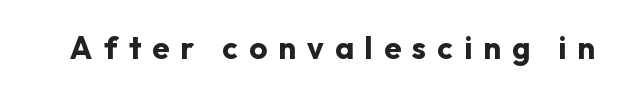
Q: Is the text bold? A: Yes.
Q: Is the text italic (slanted)? A: No, it is upright.
Q: Is the typeface a serif or a sans-serif typeface? A: Sans-serif.
Q: Is the text underlined? A: No.
Q: Is the spacing between letters normal or unusually wide? A: Unusually wide.
Q: Width (condensed, normal, or wide)? A: Normal.
Q: Stroke contrast? A: Low.
Q: x-height? A: Medium.
Q: Monospaced? A: No.
